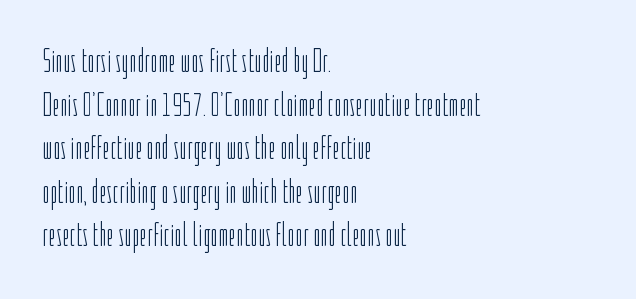
Q: Is the text bold? A: No.
Q: Is the text italic (slanted)? A: No, it is upright.
Q: Is the typeface a serif or a sans-serif typeface? A: Sans-serif.
Q: Is the text underlined? A: No.
Q: How is the paragraph aligned? A: Left-aligned.
Q: Is the spacing between letters normal or unusually wide? A: Normal.
Q: Is the spacing between lines tight, normal or loose? A: Normal.
Q: Width (condensed, normal, or wide)? A: Condensed.
Q: Stroke contrast? A: Low.
Q: x-height? A: Medium.
Q: Monospaced? A: No.
